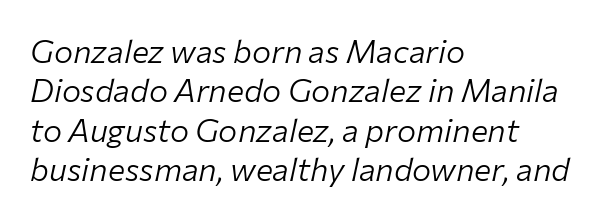
{"italic": "yes", "lean": "right", "slant_degrees": 12, "bold": "no", "weight": "light", "width": "normal", "stroke_contrast": "low", "x_height": "medium", "monospaced": "no", "underline": "no", "align": "left", "line_spacing_ratio": 1.23, "letter_spacing": "normal", "letter_spacing_em": 0.0, "glyph_px": 32}
